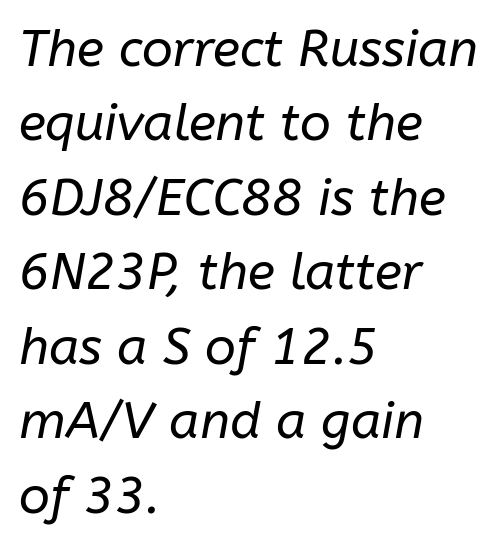
Q: Is the text bold? A: No.
Q: Is the text italic (slanted)? A: Yes, it leans right by about 10 degrees.
Q: Is the text underlined? A: No.
Q: How is the paragraph aligned? A: Left-aligned.
Q: Is the spacing between letters normal or unusually wide? A: Normal.
Q: Is the spacing between lines tight, normal or loose? A: Normal.
Q: Width (condensed, normal, or wide)? A: Normal.
Q: Stroke contrast? A: Low.
Q: x-height? A: Medium.
Q: Monospaced? A: No.
